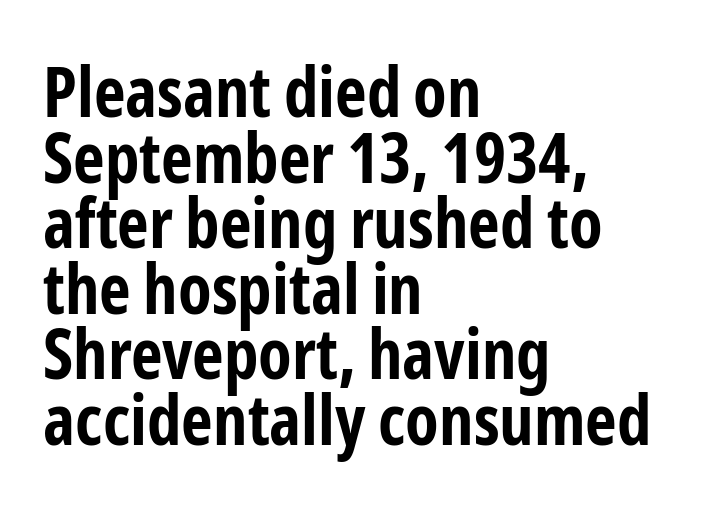
Compared with typical paragraphs, the rows here are closer together. Layout note: lines flush left. Notice how the stems are strictly vertical — no italics here. Look at the stroke-to-counter ratio: heavy, a bold. No word sits above an underline.
